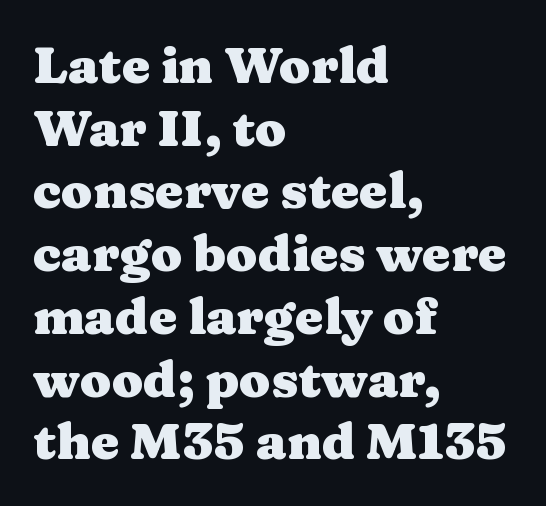
Q: Is the text bold? A: Yes.
Q: Is the text italic (slanted)? A: No, it is upright.
Q: Is the typeface a serif or a sans-serif typeface? A: Serif.
Q: Is the text underlined? A: No.
Q: How is the paragraph aligned? A: Left-aligned.
Q: Is the spacing between letters normal or unusually wide? A: Normal.
Q: Width (condensed, normal, or wide)? A: Wide.
Q: Stroke contrast? A: Medium.
Q: x-height? A: Medium.
Q: Monospaced? A: No.
